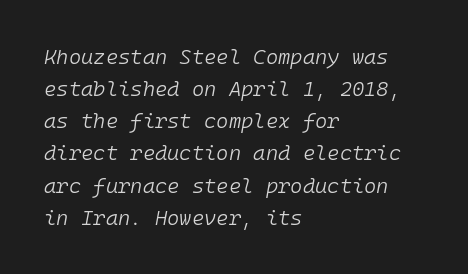
The image shows 21 px text type, italic (leaning right); set left-aligned, normal line spacing (1.53x), normal letter spacing, not underlined.
